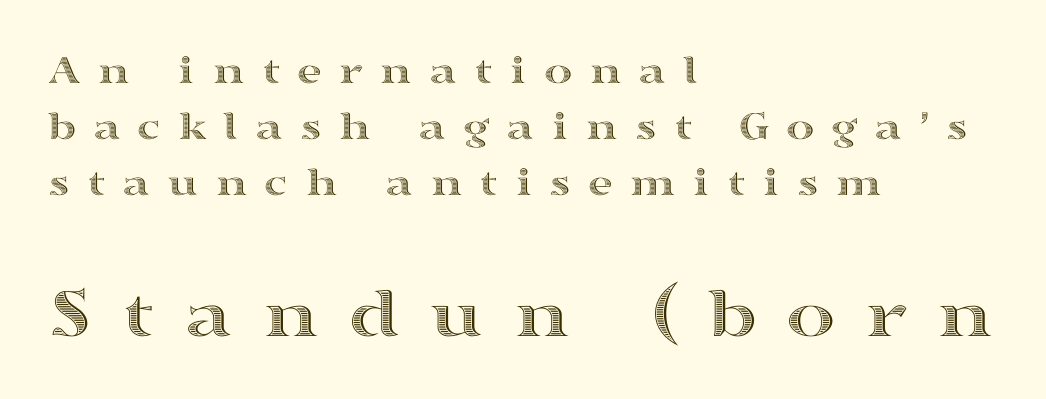
{"italic": "no", "width": "wide", "x_height": "medium", "monospaced": "no", "underline": "no", "align": "left", "line_spacing": "normal", "line_spacing_ratio": 1.3, "letter_spacing": "wide", "letter_spacing_em": 0.38, "larger_block": "second", "size_ratio": 1.74, "glyph_px": 75}
